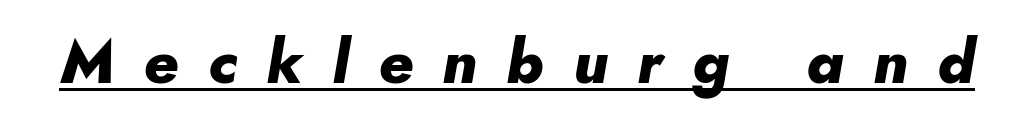
{"italic": "yes", "lean": "right", "slant_degrees": 10, "bold": "yes", "weight": "heavy", "width": "normal", "stroke_contrast": "low", "x_height": "small", "monospaced": "no", "underline": "yes", "letter_spacing": "wide", "letter_spacing_em": 0.48, "glyph_px": 61}
